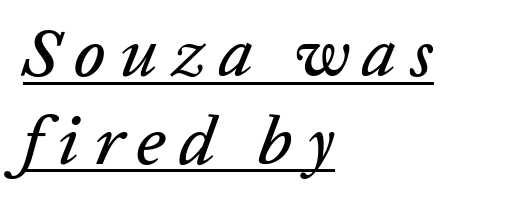
{"italic": "yes", "lean": "right", "slant_degrees": 20, "width": "normal", "stroke_contrast": "low", "x_height": "medium", "monospaced": "no", "underline": "yes", "align": "left", "line_spacing": "normal", "line_spacing_ratio": 1.27, "letter_spacing": "wide", "letter_spacing_em": 0.21, "glyph_px": 69}
